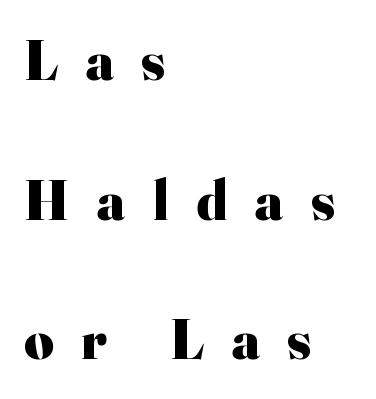
Vertical strokes here are truly vertical. The rendering uses a large line-height, opening up the rows. Serifs: yes, visible at the terminals of the letterforms. The rendering uses a bold face; every stroke is thick and dark. These lines are set flush left with a ragged right edge.
